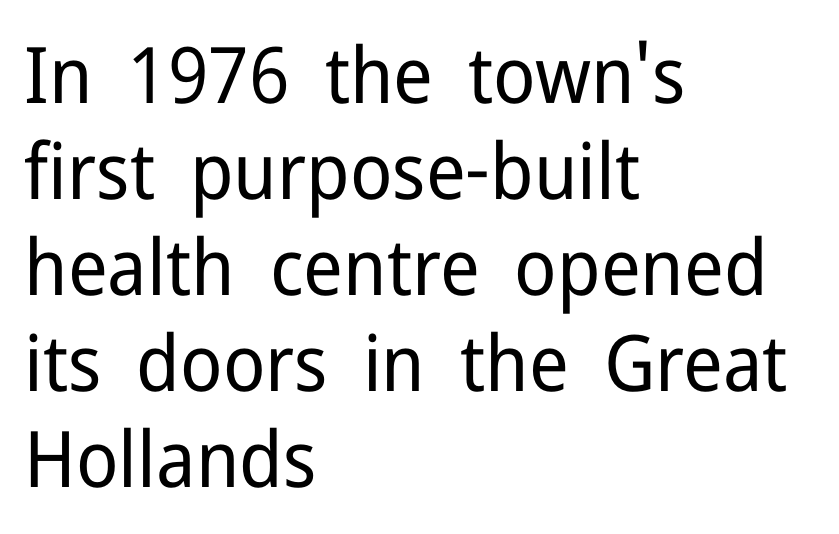
Q: Is the text bold? A: No.
Q: Is the text italic (slanted)? A: No, it is upright.
Q: Is the typeface a serif or a sans-serif typeface? A: Sans-serif.
Q: Is the text underlined? A: No.
Q: How is the paragraph aligned? A: Left-aligned.
Q: Is the spacing between letters normal or unusually wide? A: Normal.
Q: Width (condensed, normal, or wide)? A: Normal.
Q: Stroke contrast? A: Low.
Q: x-height? A: Medium.
Q: Monospaced? A: No.
